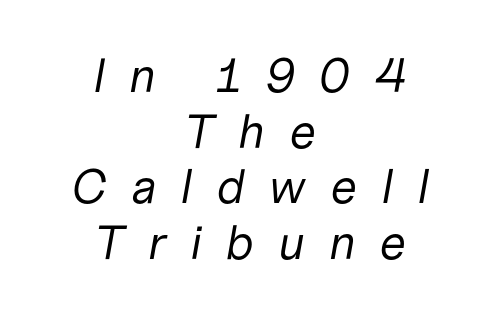
Q: Is the text bold? A: No.
Q: Is the text italic (slanted)? A: Yes, it leans right by about 10 degrees.
Q: Is the text underlined? A: No.
Q: How is the paragraph aligned? A: Centered.
Q: Is the spacing between letters normal or unusually wide? A: Unusually wide.
Q: Width (condensed, normal, or wide)? A: Normal.
Q: Stroke contrast? A: Low.
Q: x-height? A: Medium.
Q: Monospaced? A: No.
